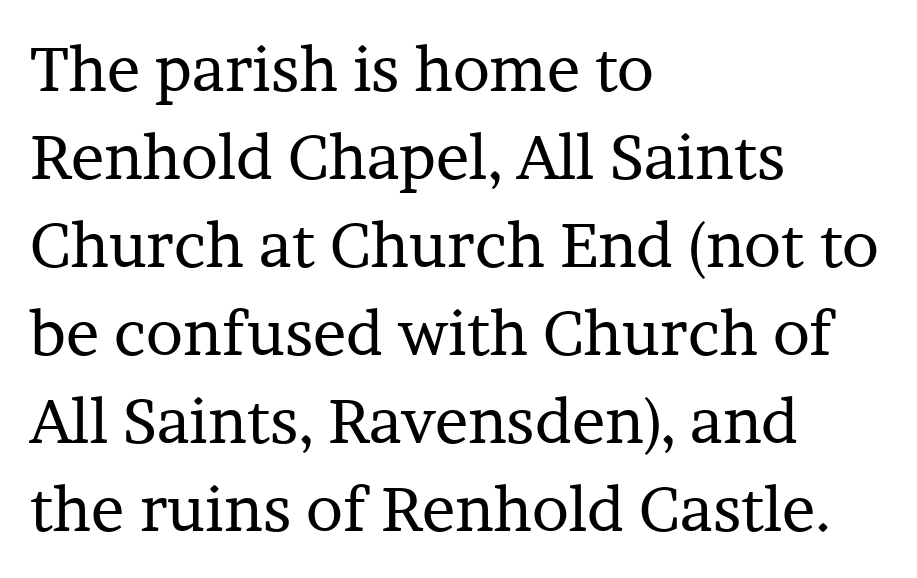
{"serif": "yes", "italic": "no", "bold": "no", "weight": "regular", "width": "normal", "stroke_contrast": "low", "x_height": "medium", "monospaced": "no", "underline": "no", "align": "left", "line_spacing": "normal", "line_spacing_ratio": 1.42, "letter_spacing": "normal", "letter_spacing_em": 0.0, "glyph_px": 62}
